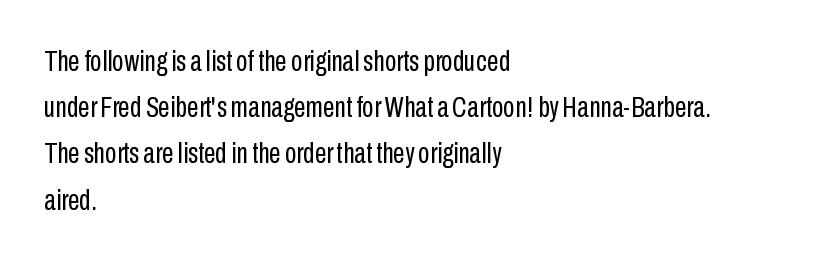
Q: Is the text bold? A: No.
Q: Is the text italic (slanted)? A: No, it is upright.
Q: Is the typeface a serif or a sans-serif typeface? A: Sans-serif.
Q: Is the text underlined? A: No.
Q: How is the paragraph aligned? A: Left-aligned.
Q: Is the spacing between letters normal or unusually wide? A: Normal.
Q: Is the spacing between lines tight, normal or loose? A: Normal.
Q: Width (condensed, normal, or wide)? A: Condensed.
Q: Stroke contrast? A: Low.
Q: x-height? A: Medium.
Q: Monospaced? A: No.
